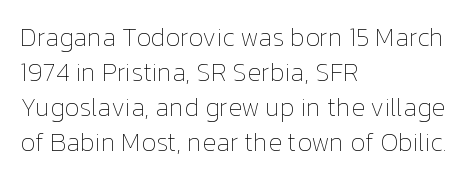
{"italic": "no", "bold": "no", "underline": "no", "align": "left", "line_spacing": "normal", "line_spacing_ratio": 1.35, "letter_spacing": "normal", "letter_spacing_em": 0.0, "glyph_px": 26}
